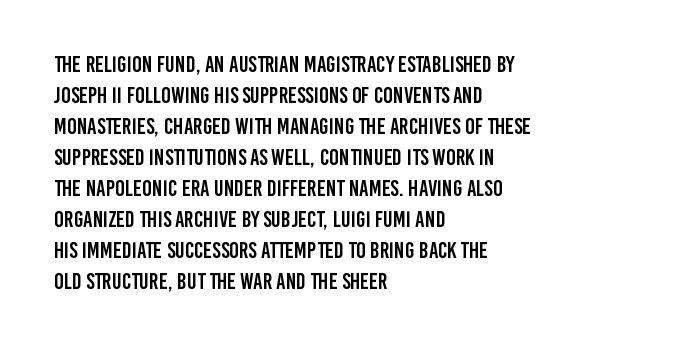
{"italic": "no", "underline": "no", "align": "left", "line_spacing": "normal", "line_spacing_ratio": 1.35, "letter_spacing": "normal", "letter_spacing_em": 0.0, "glyph_px": 23}
